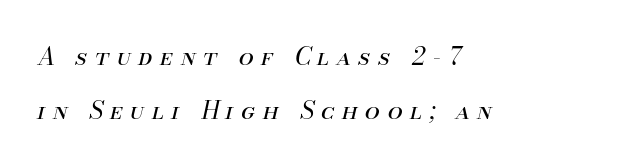
{"italic": "yes", "lean": "right", "slant_degrees": 13, "bold": "no", "underline": "no", "align": "left", "line_spacing": "loose", "line_spacing_ratio": 2.27, "letter_spacing": "wide", "letter_spacing_em": 0.31, "glyph_px": 24}
